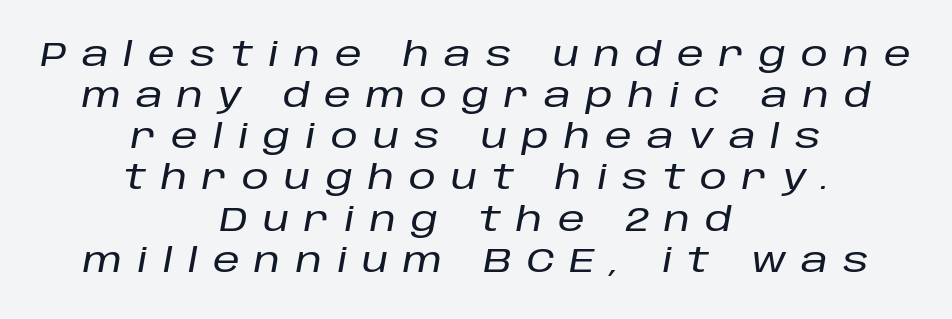
The image shows 34 px text type, italic (leaning right); set centered, line spacing 1.21x, unusually wide letter spacing (+0.44 em), not underlined; low stroke contrast and a large x-height.
